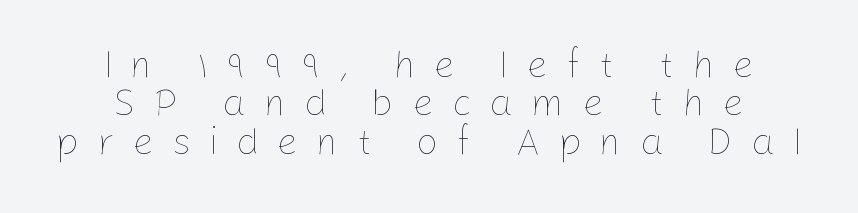
The image shows 38 px thin type, upright; set centered, tight line spacing (1.01x), unusually wide letter spacing (+0.47 em), not underlined; low stroke contrast and a medium x-height.
